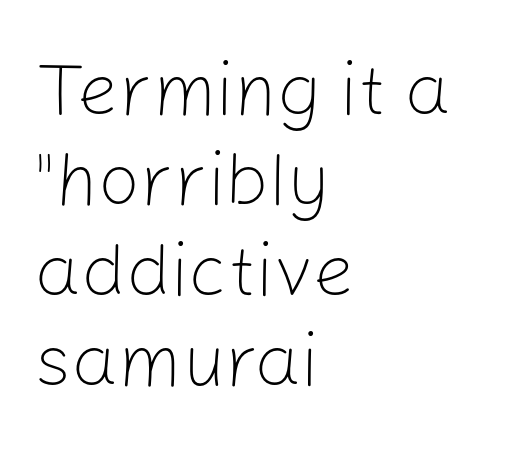
Q: Is the text bold? A: No.
Q: Is the text italic (slanted)? A: No, it is upright.
Q: Is the typeface a serif or a sans-serif typeface? A: Sans-serif.
Q: Is the text underlined? A: No.
Q: How is the paragraph aligned? A: Left-aligned.
Q: Is the spacing between letters normal or unusually wide? A: Normal.
Q: Width (condensed, normal, or wide)? A: Normal.
Q: Stroke contrast? A: Low.
Q: x-height? A: Medium.
Q: Monospaced? A: No.
